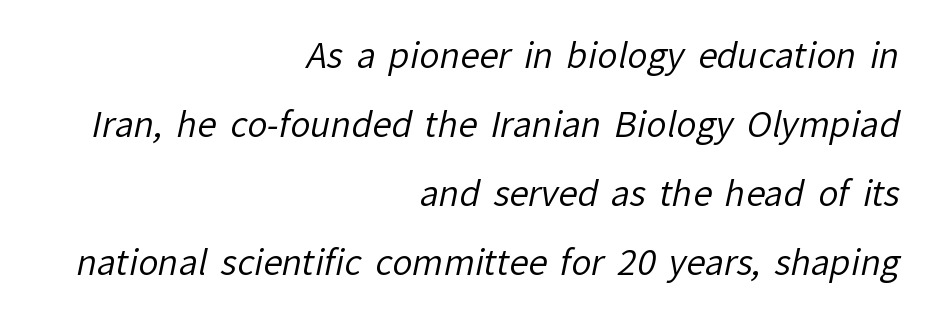
The image shows 34 px regular-weight sans-serif type; set right-aligned, loose line spacing (2.03x), normal letter spacing, not underlined; low stroke contrast and a medium x-height.
